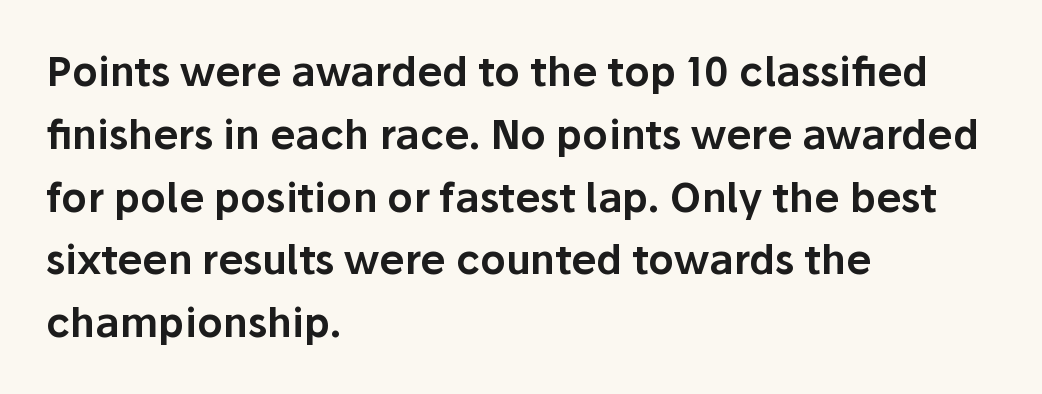
Varying glyph widths throughout — classic text-font behaviour. Compared with a centered layout, this one pins lines to the left instead. The horizontal fit of the characters is conventional and even. In terms of posture, this sample is upright. Quick note: interline space is typical.
